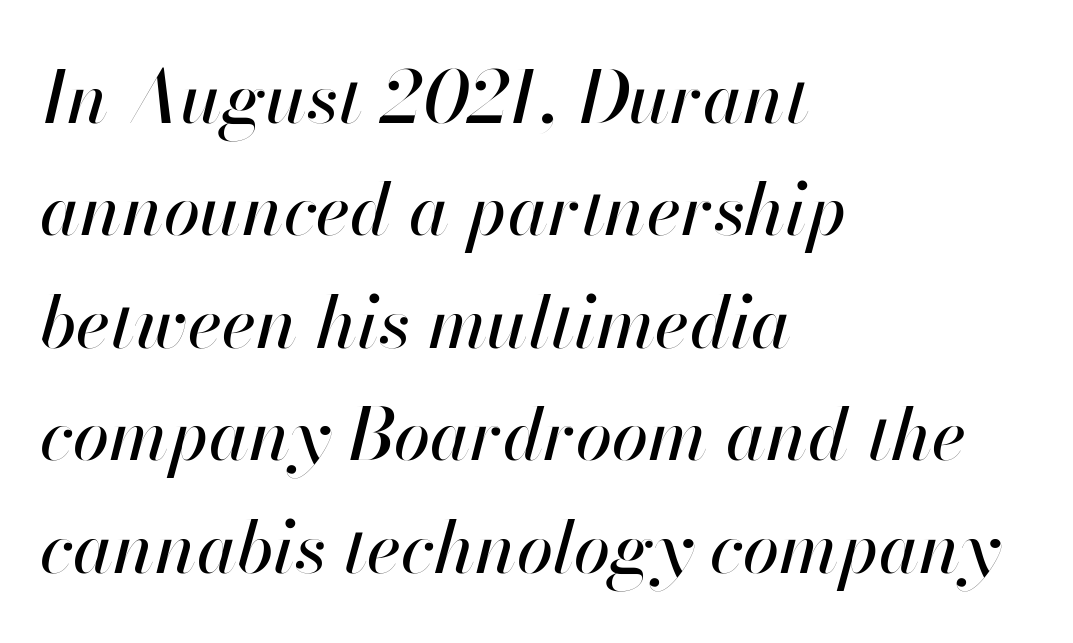
{"italic": "yes", "lean": "right", "slant_degrees": 13, "width": "normal", "stroke_contrast": "high", "x_height": "small", "monospaced": "no", "underline": "no", "align": "left", "line_spacing": "normal", "line_spacing_ratio": 1.54, "letter_spacing": "normal", "letter_spacing_em": 0.0, "glyph_px": 73}
